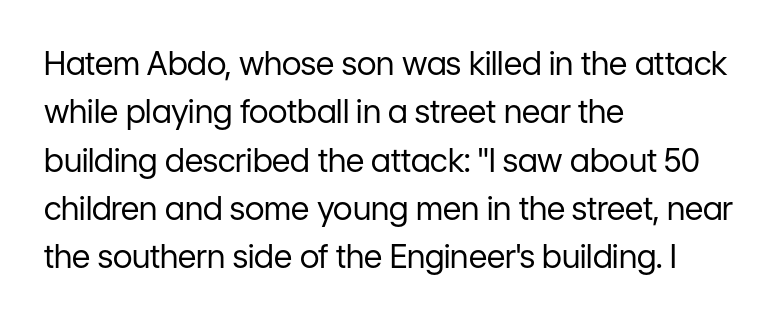
{"serif": "no", "italic": "no", "bold": "no", "weight": "regular", "width": "normal", "stroke_contrast": "low", "x_height": "medium", "monospaced": "no", "underline": "no", "align": "left", "line_spacing": "normal", "line_spacing_ratio": 1.51, "letter_spacing": "normal", "letter_spacing_em": 0.0, "glyph_px": 32}
